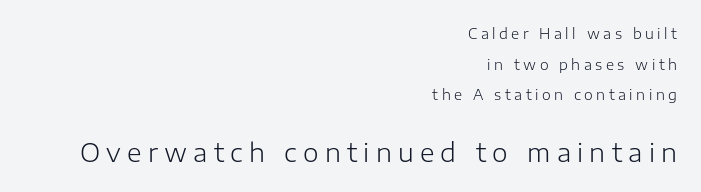
{"italic": "no", "bold": "no", "underline": "no", "align": "right", "line_spacing": "loose", "line_spacing_ratio": 2.19, "letter_spacing": "wide", "letter_spacing_em": 0.25, "larger_block": "second", "size_ratio": 1.79, "glyph_px": 25}
